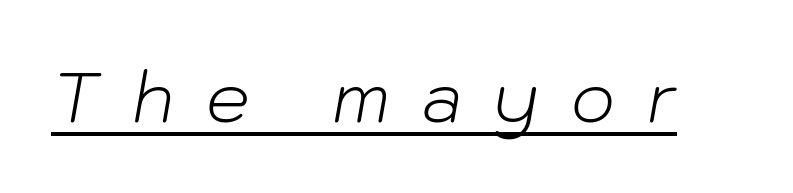
The specimen includes a rule beneath the text block's lines. These lines have a slow, spaced-out rhythm from letter to letter. Every character sits at an angle, as italics do. No extra ink here — the face is not bold.
